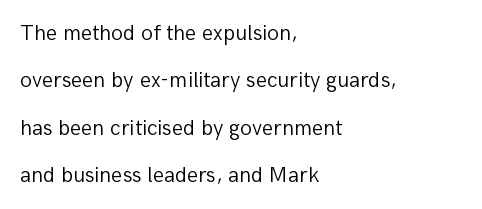
You could call the tracking neutral — neither tight nor loose. Airy leading. The text block is weighted toward the left margin, trailing off unevenly rightward. You can tell it's not italic because the verticals are truly vertical. Rule under the text: the space is simply empty.
